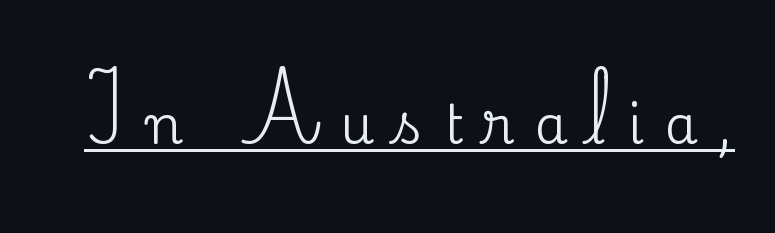
{"serif": "yes", "italic": "no", "width": "normal", "stroke_contrast": "medium", "x_height": "small", "monospaced": "no", "underline": "yes", "letter_spacing": "wide", "letter_spacing_em": 0.38, "glyph_px": 53}
